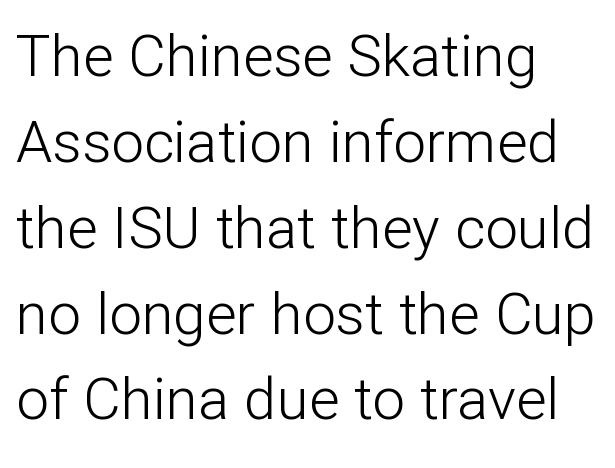
Q: Is the text bold? A: No.
Q: Is the text italic (slanted)? A: No, it is upright.
Q: Is the typeface a serif or a sans-serif typeface? A: Sans-serif.
Q: Is the text underlined? A: No.
Q: How is the paragraph aligned? A: Left-aligned.
Q: Is the spacing between letters normal or unusually wide? A: Normal.
Q: Is the spacing between lines tight, normal or loose? A: Normal.
Q: Width (condensed, normal, or wide)? A: Normal.
Q: Stroke contrast? A: Low.
Q: x-height? A: Medium.
Q: Monospaced? A: No.
